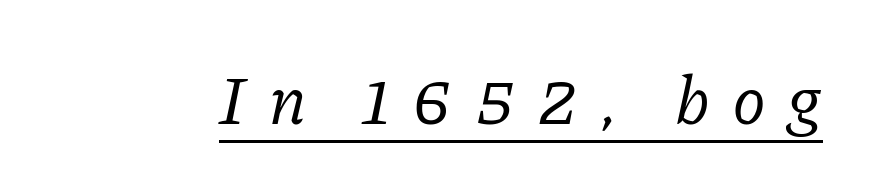
Somebody hit Ctrl+U on this one — the words are underlined. A typesetter would call this heavily tracked-out type. If you drew a line through each stem, it would be angled. Do the characters align in a grid? No, the font is proportional. Heaviness? Minimal to ordinary, like unemphasized prose.
